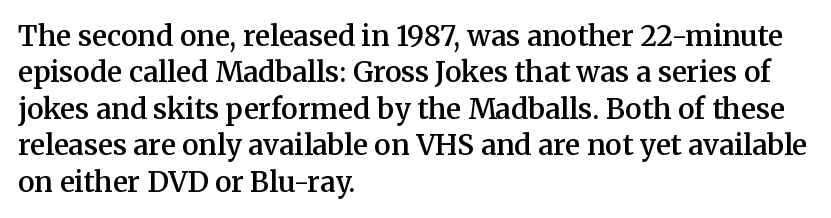
The zone under the glyphs is completely vacant. What stands out about the letter spacing? Nothing — it is the standard amount. Caption: multi-line text, flush left, ragged right. Compared with an ordinary text face, these strokes are moderately heavier — a semibold. Do the characters align in a grid? No, the font is proportional.
